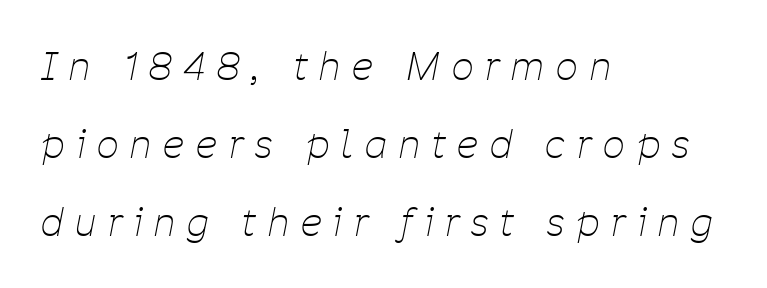
The image shows 38 px thin, condensed type, italic (leaning right); set left-aligned, loose line spacing (2.05x), unusually wide letter spacing (+0.32 em), not underlined; low stroke contrast and a medium x-height.
